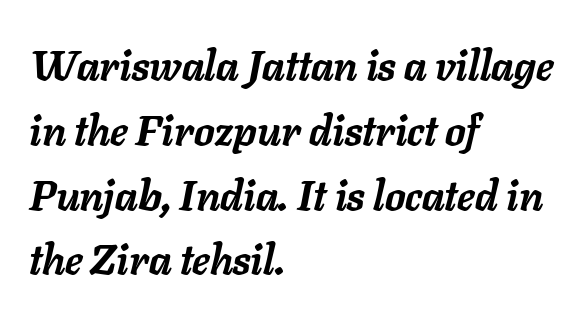
Q: Is the text bold? A: Yes.
Q: Is the text italic (slanted)? A: Yes, it leans right by about 11 degrees.
Q: Is the text underlined? A: No.
Q: How is the paragraph aligned? A: Left-aligned.
Q: Is the spacing between letters normal or unusually wide? A: Normal.
Q: Is the spacing between lines tight, normal or loose? A: Normal.
Q: Width (condensed, normal, or wide)? A: Normal.
Q: Stroke contrast? A: Low.
Q: x-height? A: Medium.
Q: Monospaced? A: No.
